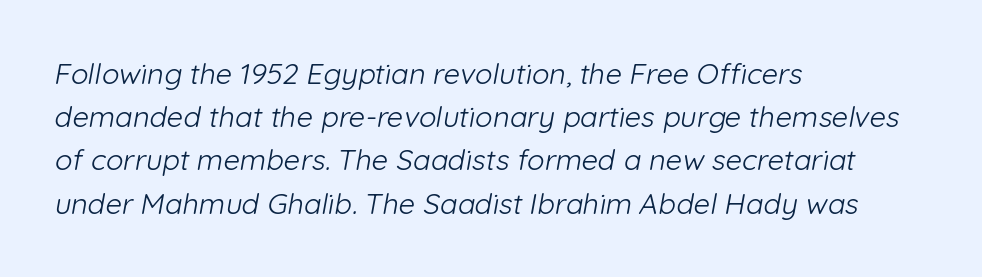
{"serif": "no", "bold": "no", "weight": "light", "width": "normal", "stroke_contrast": "low", "x_height": "medium", "monospaced": "no", "underline": "no", "align": "left", "line_spacing": "normal", "line_spacing_ratio": 1.49, "letter_spacing": "normal", "letter_spacing_em": 0.0, "glyph_px": 29}
